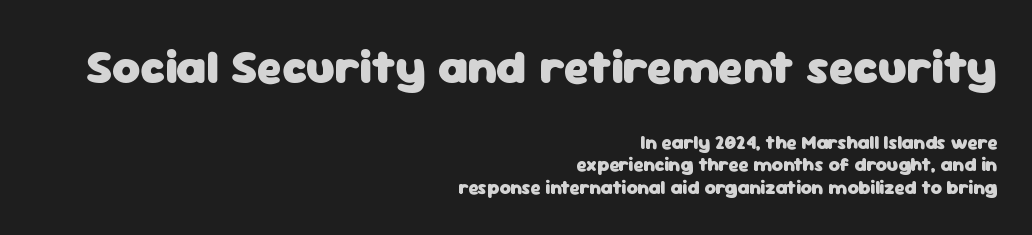
{"serif": "no", "italic": "no", "bold": "yes", "weight": "heavy", "width": "normal", "stroke_contrast": "low", "x_height": "medium", "monospaced": "no", "underline": "no", "align": "right", "line_spacing_ratio": 1.18, "letter_spacing": "normal", "letter_spacing_em": 0.0, "larger_block": "first", "size_ratio": 2.53, "glyph_px": 48}
